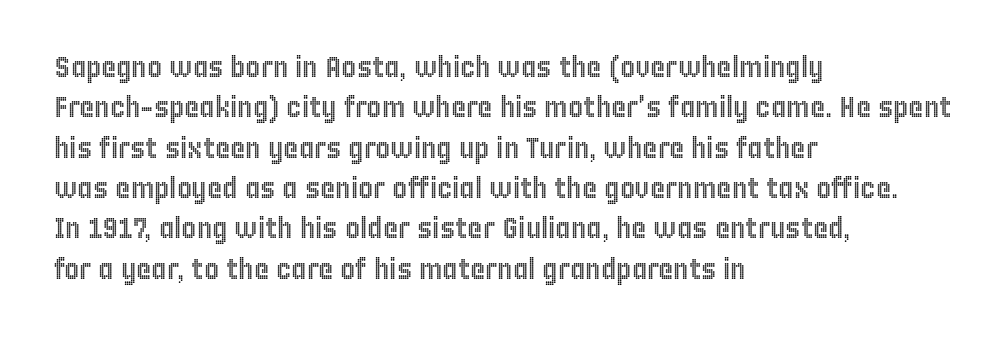
The image shows 29 px condensed type, upright; set left-aligned, normal line spacing (1.39x), normal letter spacing, not underlined; a large x-height.
